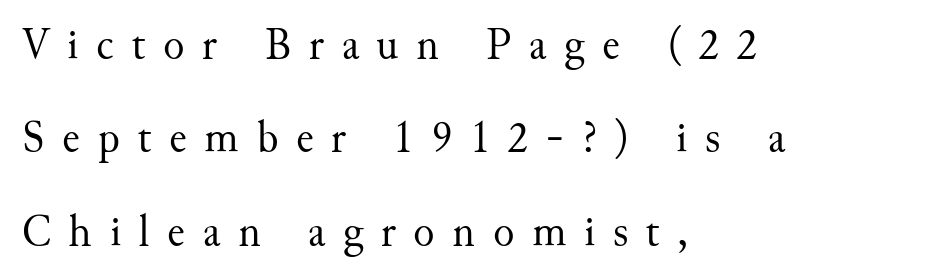
Q: Is the text bold? A: No.
Q: Is the text italic (slanted)? A: No, it is upright.
Q: Is the typeface a serif or a sans-serif typeface? A: Serif.
Q: Is the text underlined? A: No.
Q: How is the paragraph aligned? A: Left-aligned.
Q: Is the spacing between letters normal or unusually wide? A: Unusually wide.
Q: Is the spacing between lines tight, normal or loose? A: Loose.
Q: Width (condensed, normal, or wide)? A: Normal.
Q: Stroke contrast? A: Medium.
Q: x-height? A: Small.
Q: Monospaced? A: No.
